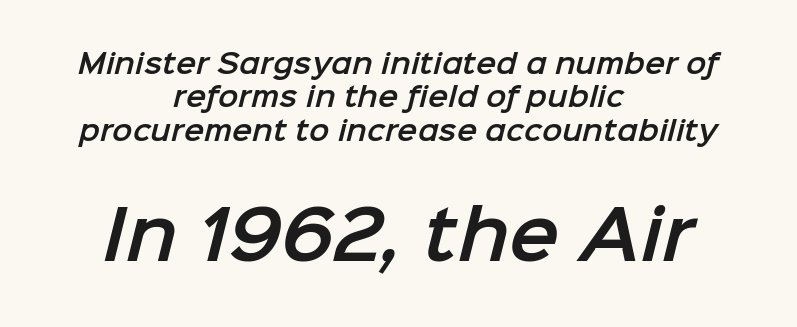
{"serif": "no", "width": "normal", "stroke_contrast": "low", "x_height": "medium", "monospaced": "no", "underline": "no", "align": "center", "line_spacing_ratio": 1.24, "letter_spacing": "normal", "letter_spacing_em": 0.0, "larger_block": "second", "size_ratio": 2.48, "glyph_px": 67}
